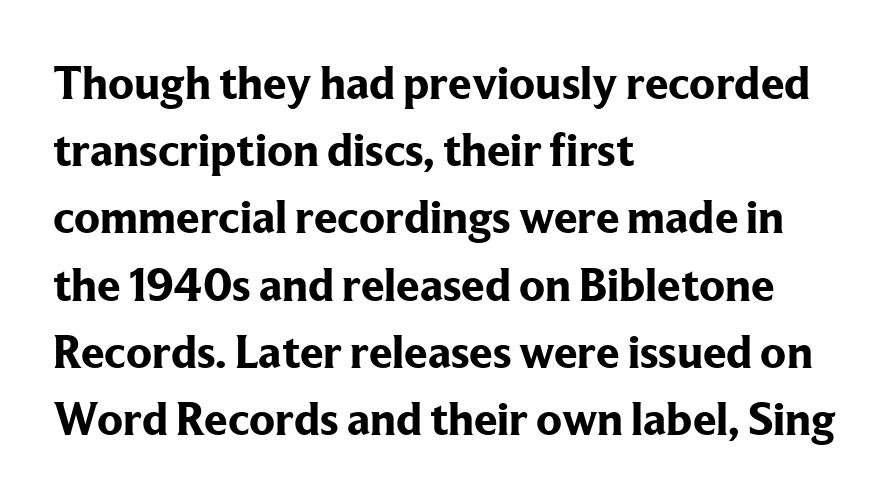
These lines are rendered in a variable-pitch font. Do the letters lean? They stand straight. Baseline-to-baseline distance is the conventional proportion of letter height. Does the copy run flush right? No — it runs flush left. No word sits above an underline.
